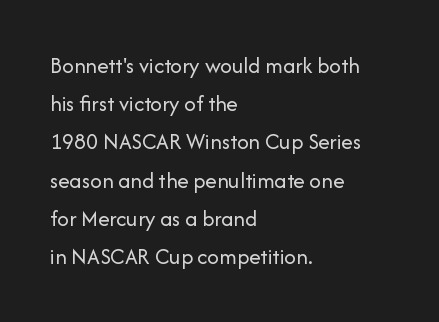
The image shows 23 px text type, upright; set left-aligned, normal line spacing (1.66x), normal letter spacing, not underlined.
